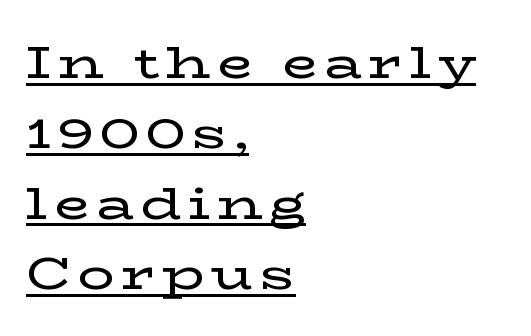
The image shows 46 px wide serif type, upright; set left-aligned, normal line spacing (1.53x), underlined; low stroke contrast and a medium x-height.
